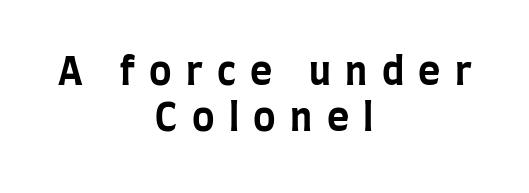
Q: Is the text bold? A: Yes.
Q: Is the text italic (slanted)? A: No, it is upright.
Q: Is the typeface a serif or a sans-serif typeface? A: Sans-serif.
Q: Is the text underlined? A: No.
Q: How is the paragraph aligned? A: Centered.
Q: Is the spacing between letters normal or unusually wide? A: Unusually wide.
Q: Width (condensed, normal, or wide)? A: Condensed.
Q: Stroke contrast? A: Low.
Q: x-height? A: Large.
Q: Monospaced? A: No.
